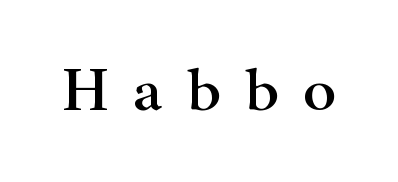
Glance below the letters and you will spot only blank space. Tall strokes in this sample are plumb rather than angled. A typesetter would call this proportional, since set widths differ per character. The designer went with a serif here, giving each stem small feet. Words appear elongated and porous because spacing is wide.
